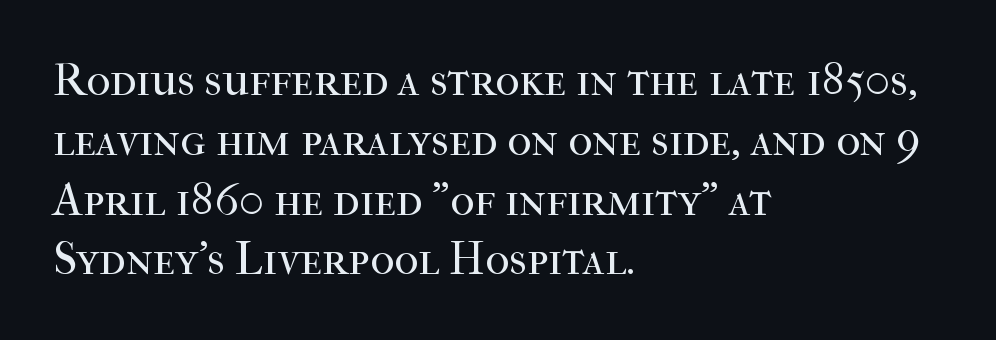
Q: Is the text bold? A: No.
Q: Is the text italic (slanted)? A: No, it is upright.
Q: Is the typeface a serif or a sans-serif typeface? A: Serif.
Q: Is the text underlined? A: No.
Q: How is the paragraph aligned? A: Left-aligned.
Q: Is the spacing between letters normal or unusually wide? A: Normal.
Q: Is the spacing between lines tight, normal or loose? A: Normal.
Q: Width (condensed, normal, or wide)? A: Normal.
Q: Stroke contrast? A: High.
Q: x-height? A: Medium.
Q: Monospaced? A: No.
